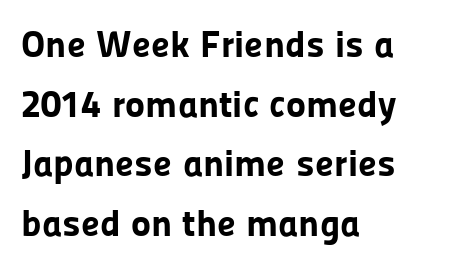
A normal amount of white space separates one row of letters from the next. Rendered with straight, roman letterforms. The passage shown is not underscored anywhere. No feet cap the strokes, marking this as sans-serif type. Spacing between characters is what you'd get straight out of the box. A student would call this left alignment; a typographer would say flush left, rag right.
